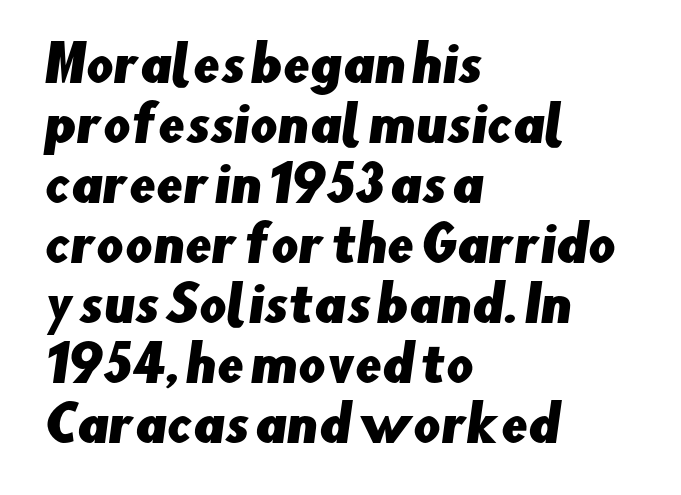
Q: Is the typeface a serif or a sans-serif typeface? A: Sans-serif.
Q: Is the text underlined? A: No.
Q: How is the paragraph aligned? A: Left-aligned.
Q: Is the spacing between letters normal or unusually wide? A: Normal.
Q: Is the spacing between lines tight, normal or loose? A: Normal.
Q: Width (condensed, normal, or wide)? A: Normal.
Q: Stroke contrast? A: Low.
Q: x-height? A: Small.
Q: Monospaced? A: No.
